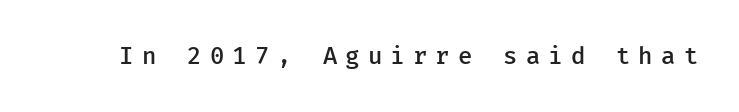
When letters stand straight like this, we call the style roman or upright. Nobody drew a line under any word here. Is the letter spacing exaggerated? Yes — the characters are pushed far apart. Compared with an ordinary text face, these strokes are moderately heavier — a semibold.
